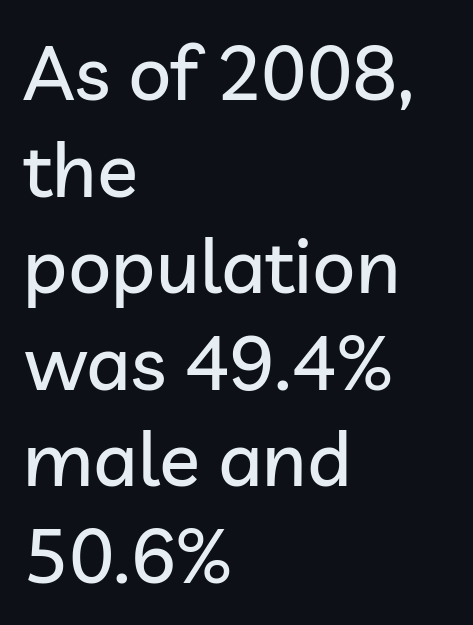
{"serif": "no", "italic": "no", "width": "normal", "stroke_contrast": "low", "x_height": "medium", "monospaced": "no", "underline": "no", "align": "left", "line_spacing": "normal", "line_spacing_ratio": 1.27, "letter_spacing": "normal", "letter_spacing_em": 0.0, "glyph_px": 76}
